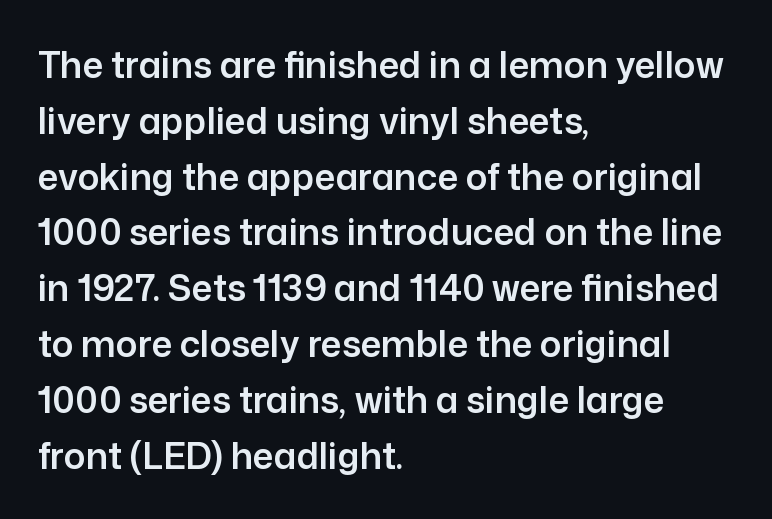
A typesetter would call this proportional, since set widths differ per character. Which margin do the lines hug? The left one — the right edge is uneven. Words appear dense and cohesive because spacing is normal. No feet cap the strokes, marking this as sans-serif type. This sample keeps an unexceptional amount of space between lines.
